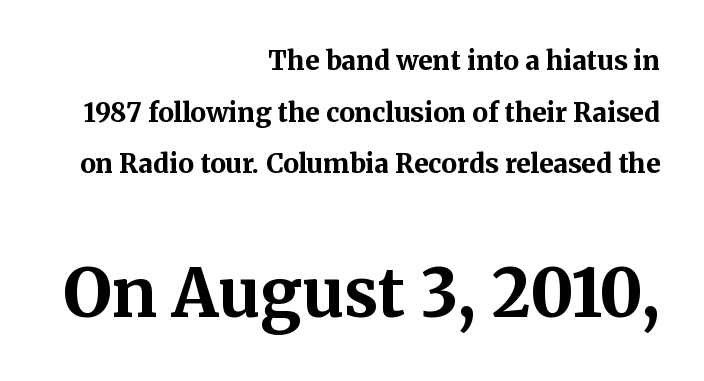
The image shows 66 px bold serif type, upright; set right-aligned, loose line spacing (1.99x), normal letter spacing, not underlined; the second (bottom) block is 2.54x larger; medium stroke contrast and a medium x-height.
